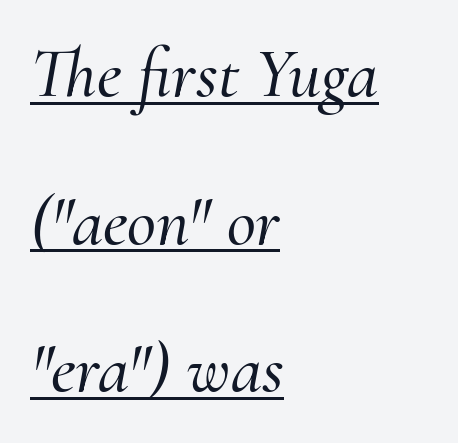
Q: Is the text italic (slanted)? A: Yes, it leans right by about 10 degrees.
Q: Is the typeface a serif or a sans-serif typeface? A: Serif.
Q: Is the text underlined? A: Yes.
Q: How is the paragraph aligned? A: Left-aligned.
Q: Is the spacing between letters normal or unusually wide? A: Normal.
Q: Is the spacing between lines tight, normal or loose? A: Loose.
Q: Width (condensed, normal, or wide)? A: Normal.
Q: Stroke contrast? A: Medium.
Q: x-height? A: Small.
Q: Monospaced? A: No.
